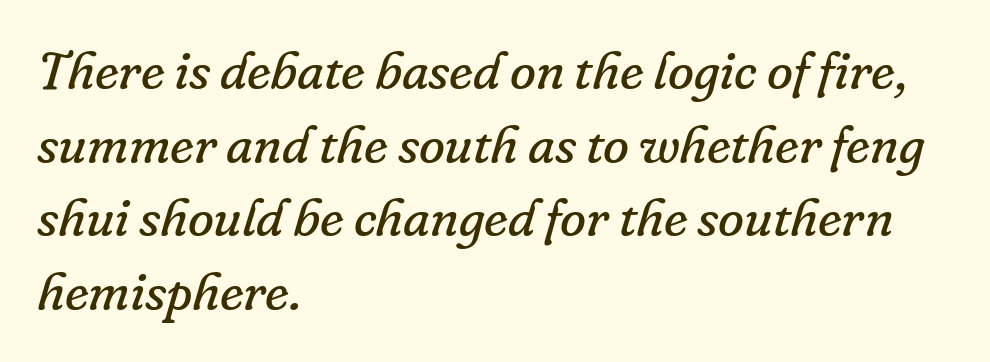
Q: Is the text bold? A: No.
Q: Is the text italic (slanted)? A: Yes, it leans right by about 16 degrees.
Q: Is the typeface a serif or a sans-serif typeface? A: Serif.
Q: Is the text underlined? A: No.
Q: How is the paragraph aligned? A: Left-aligned.
Q: Is the spacing between letters normal or unusually wide? A: Normal.
Q: Is the spacing between lines tight, normal or loose? A: Normal.
Q: Width (condensed, normal, or wide)? A: Normal.
Q: Stroke contrast? A: Low.
Q: x-height? A: Small.
Q: Monospaced? A: No.
